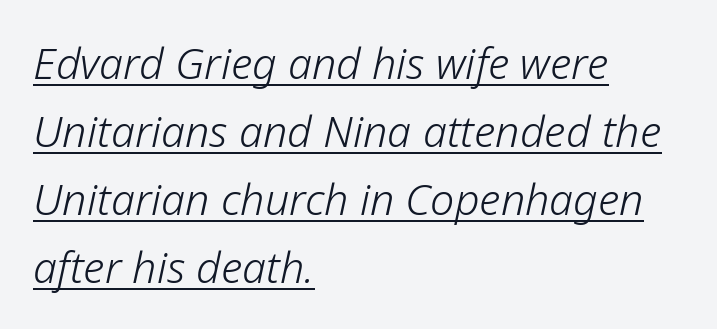
{"italic": "yes", "lean": "right", "slant_degrees": 12, "bold": "no", "weight": "light", "width": "normal", "stroke_contrast": "low", "x_height": "medium", "monospaced": "no", "underline": "yes", "align": "left", "line_spacing": "normal", "line_spacing_ratio": 1.58, "letter_spacing": "normal", "letter_spacing_em": 0.0, "glyph_px": 43}
